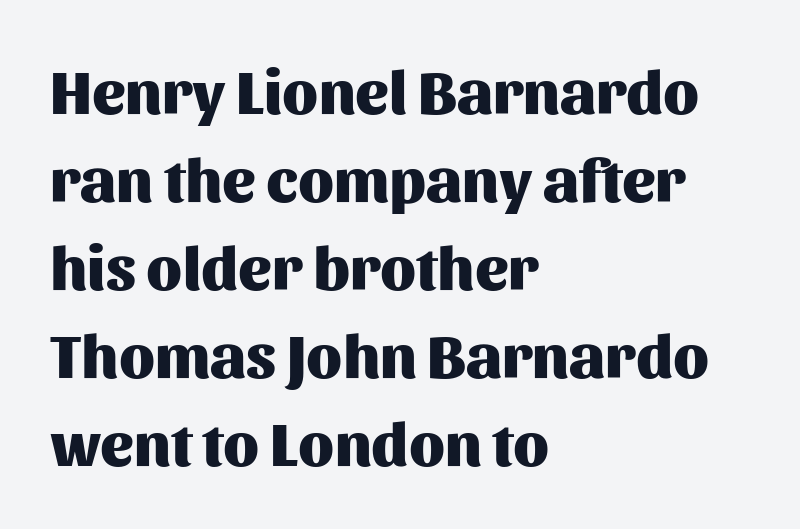
Plenty of ink on the page — the face is bold. Does the type have serifs? No, each stem ends abruptly. Horizontal bands of white between lines are of average thickness. Plain, unruled lines of type. Ordinary non-slanted type is in use.
